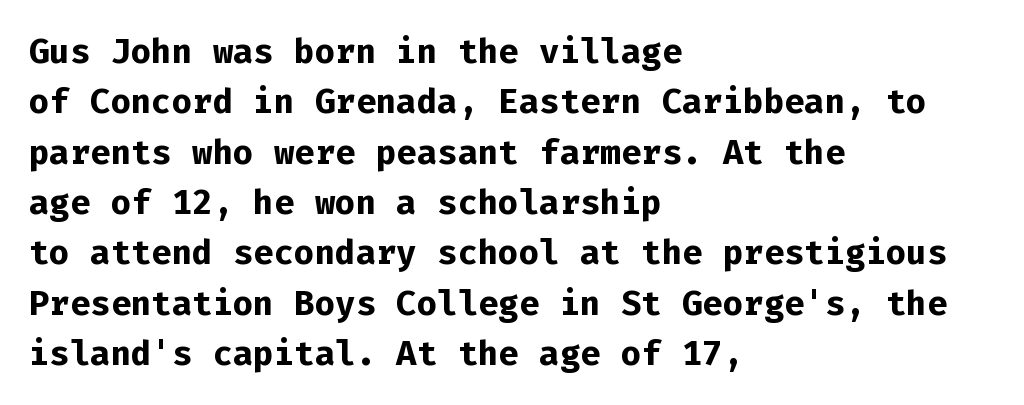
{"serif": "no", "italic": "no", "bold": "yes", "weight": "bold", "width": "normal", "stroke_contrast": "low", "x_height": "medium", "monospaced": "yes", "underline": "no", "align": "left", "line_spacing": "normal", "line_spacing_ratio": 1.48, "letter_spacing": "normal", "letter_spacing_em": 0.0, "glyph_px": 34}
